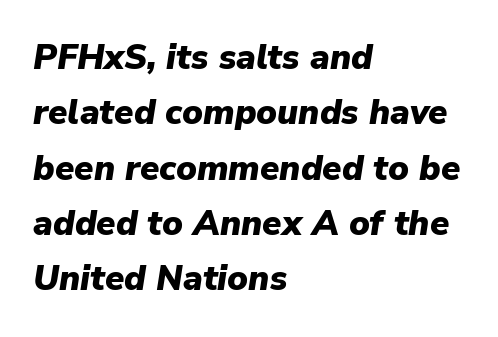
Q: Is the text bold? A: Yes.
Q: Is the text italic (slanted)? A: Yes, it leans right by about 9 degrees.
Q: Is the text underlined? A: No.
Q: How is the paragraph aligned? A: Left-aligned.
Q: Is the spacing between letters normal or unusually wide? A: Normal.
Q: Is the spacing between lines tight, normal or loose? A: Normal.
Q: Width (condensed, normal, or wide)? A: Normal.
Q: Stroke contrast? A: Low.
Q: x-height? A: Medium.
Q: Monospaced? A: No.
